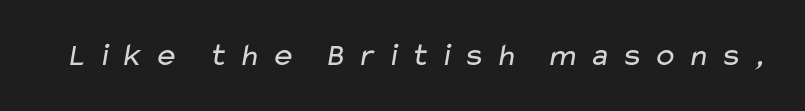
The image shows 32 px regular-weight, wide sans-serif type; set unusually wide letter spacing (+0.32 em), not underlined; low stroke contrast and a medium x-height.
